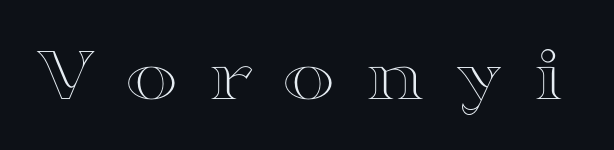
The image shows 80 px wide type, upright; set unusually wide letter spacing (+0.36 em), not underlined; a medium x-height.
